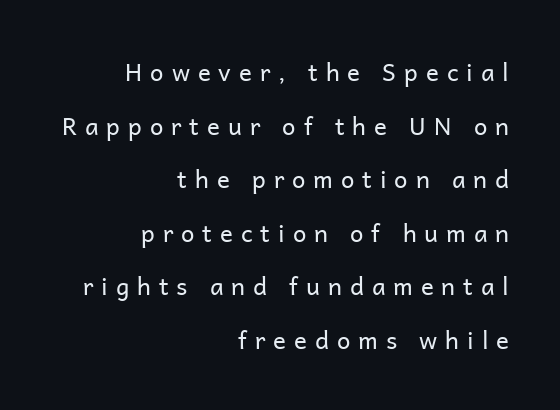
The lines in this sample share a right terminus and differ only in where they begin. Each row of text sits above clean, open space. The letters stand upright; this is a roman face. Students, observe: this is what heavily led, spacious text looks like.
